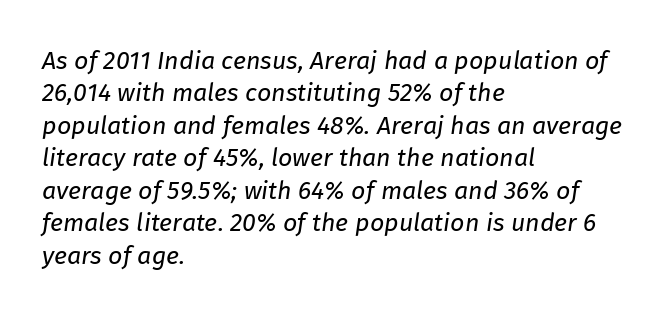
The image shows 25 px text type, italic (leaning right); set left-aligned, normal line spacing (1.3x), normal letter spacing, not underlined.
